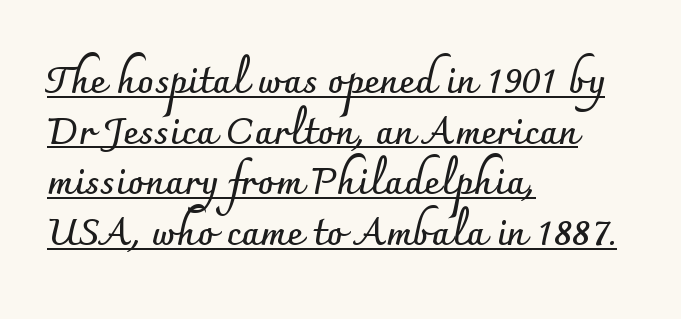
Q: Is the text bold? A: Yes.
Q: Is the text italic (slanted)? A: Yes.
Q: Is the typeface a serif or a sans-serif typeface? A: Sans-serif.
Q: Is the text underlined? A: Yes.
Q: How is the paragraph aligned? A: Left-aligned.
Q: Is the spacing between letters normal or unusually wide? A: Normal.
Q: Is the spacing between lines tight, normal or loose? A: Normal.
Q: Width (condensed, normal, or wide)? A: Normal.
Q: Stroke contrast? A: Low.
Q: x-height? A: Small.
Q: Monospaced? A: No.
